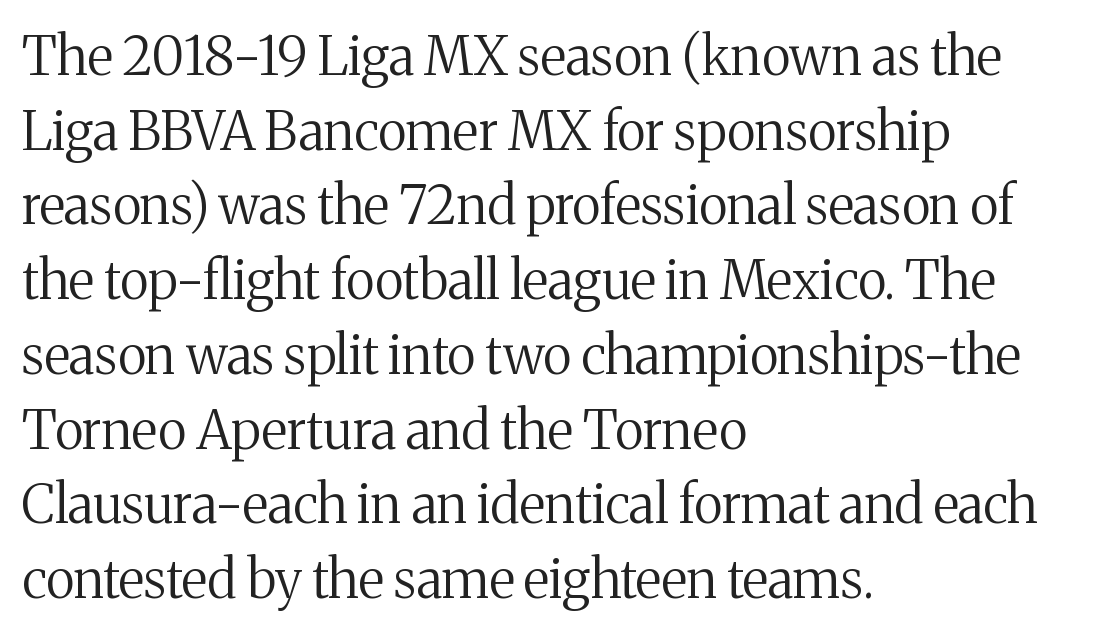
{"serif": "yes", "italic": "no", "bold": "no", "weight": "regular", "width": "normal", "stroke_contrast": "medium", "x_height": "medium", "monospaced": "no", "underline": "no", "align": "left", "line_spacing": "normal", "line_spacing_ratio": 1.41, "letter_spacing": "normal", "letter_spacing_em": 0.0, "glyph_px": 53}
